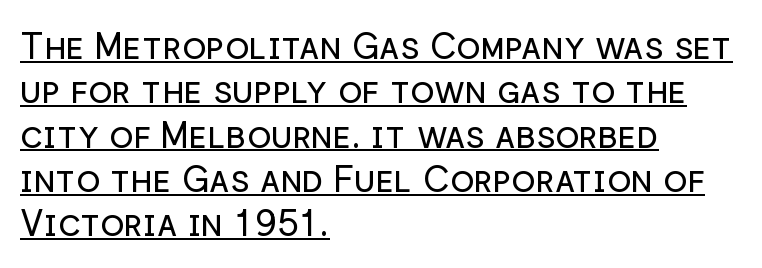
{"serif": "no", "italic": "no", "bold": "no", "weight": "regular", "width": "normal", "stroke_contrast": "low", "x_height": "medium", "monospaced": "no", "underline": "yes", "align": "left", "line_spacing_ratio": 1.23, "letter_spacing": "normal", "letter_spacing_em": 0.0, "glyph_px": 36}
